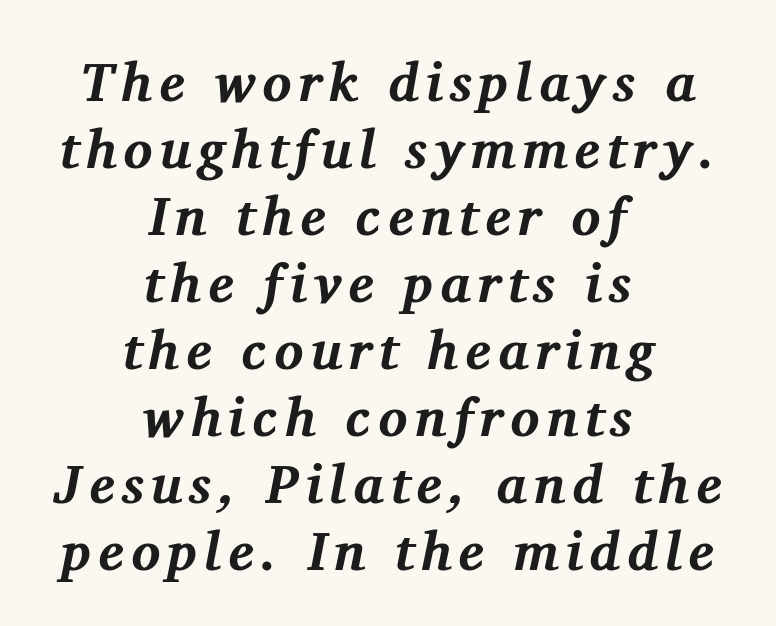
{"serif": "yes", "italic": "yes", "lean": "right", "slant_degrees": 11, "bold": "yes", "weight": "bold", "width": "normal", "stroke_contrast": "medium", "x_height": "medium", "monospaced": "no", "underline": "no", "align": "center", "line_spacing_ratio": 1.24, "glyph_px": 54}
